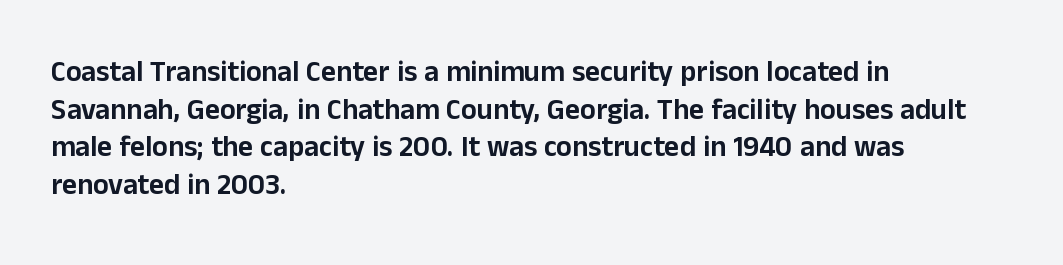
You could not count columns in this text — the font is proportionally spaced. The ragged edge is on the right, which tells us the setting is flush left. The typeface chosen for these lines omits serifs. Lines of text with bare space underneath.
